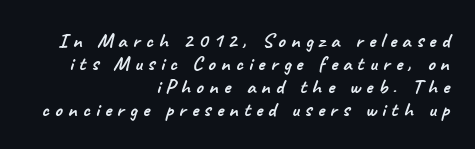
Q: Is the text underlined? A: No.
Q: How is the paragraph aligned? A: Right-aligned.
Q: Is the spacing between letters normal or unusually wide? A: Unusually wide.
Q: Is the spacing between lines tight, normal or loose? A: Tight.
